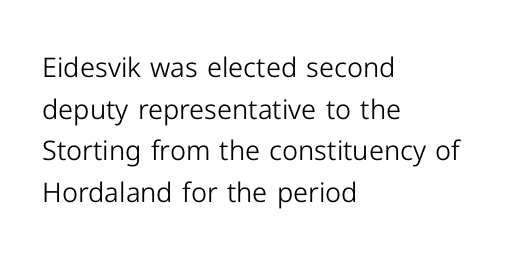
{"italic": "no", "bold": "no", "underline": "no", "align": "left", "line_spacing": "normal", "line_spacing_ratio": 1.54, "letter_spacing": "normal", "letter_spacing_em": 0.0, "glyph_px": 27}
